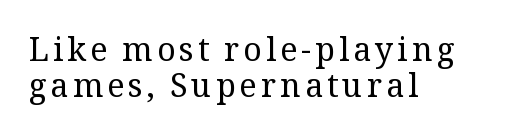
The image shows 32 px regular-weight serif type, upright; set left-aligned, tight line spacing (1.14x), not underlined; medium stroke contrast and a medium x-height.
